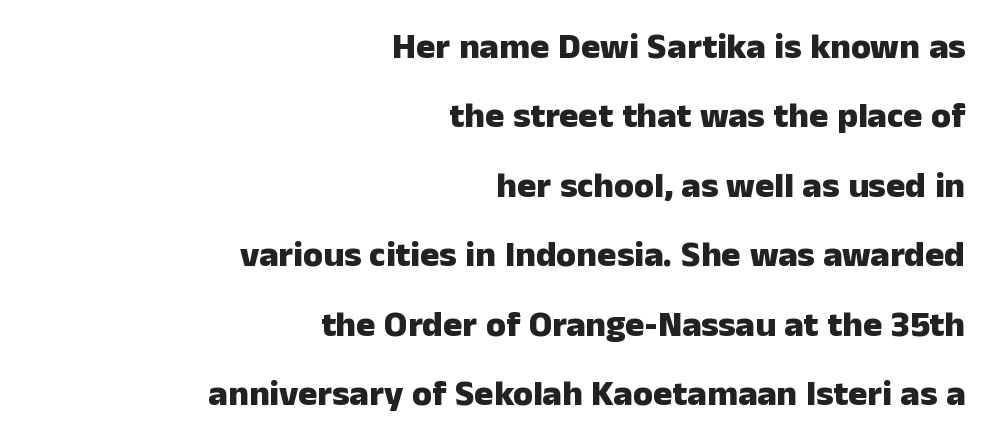
The image shows 36 px heavy sans-serif type, upright; set right-aligned, loose line spacing (1.93x), normal letter spacing, not underlined; low stroke contrast and a medium x-height.
